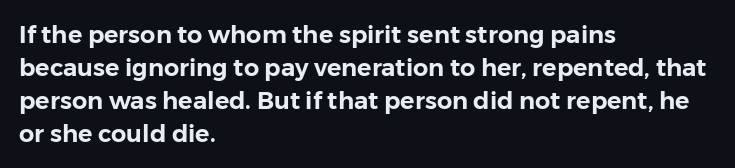
Q: Is the text italic (slanted)? A: No, it is upright.
Q: Is the text underlined? A: No.
Q: How is the paragraph aligned? A: Left-aligned.
Q: Is the spacing between letters normal or unusually wide? A: Normal.
Q: Is the spacing between lines tight, normal or loose? A: Normal.
